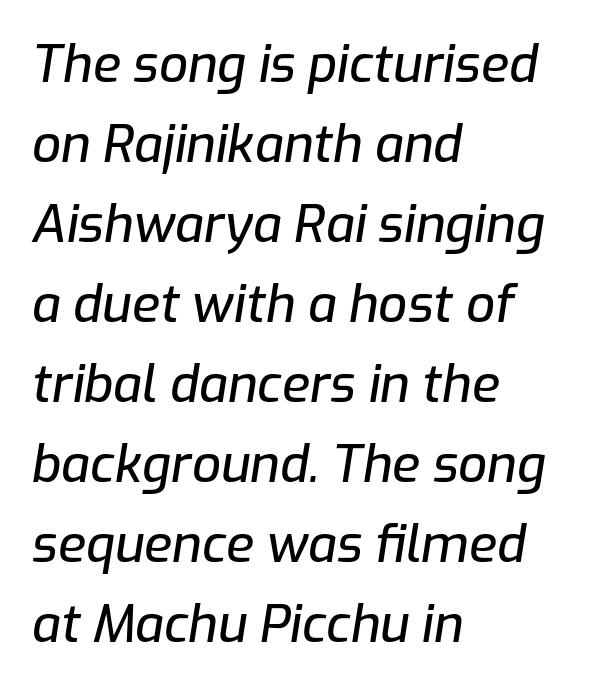
It's the slanting kind of type. The compositor pushed each line to the left boundary. Each new line begins a customary step beneath the previous one. The line texture is even and compact thanks to regular tracking. The passage shown is typed in a proportional face where columns would drift.
